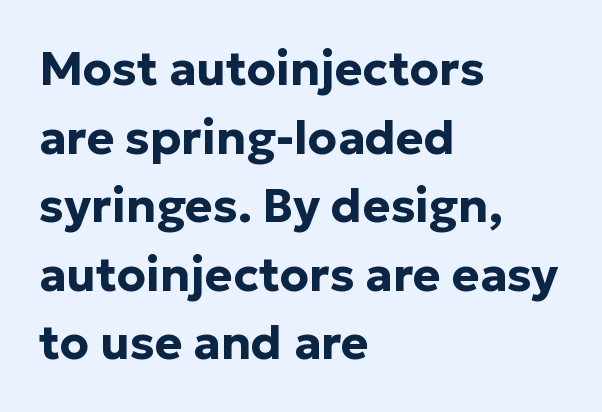
Q: Is the text bold? A: Yes.
Q: Is the text italic (slanted)? A: No, it is upright.
Q: Is the typeface a serif or a sans-serif typeface? A: Sans-serif.
Q: Is the text underlined? A: No.
Q: How is the paragraph aligned? A: Left-aligned.
Q: Is the spacing between letters normal or unusually wide? A: Normal.
Q: Is the spacing between lines tight, normal or loose? A: Normal.
Q: Width (condensed, normal, or wide)? A: Normal.
Q: Stroke contrast? A: Low.
Q: x-height? A: Medium.
Q: Monospaced? A: No.
